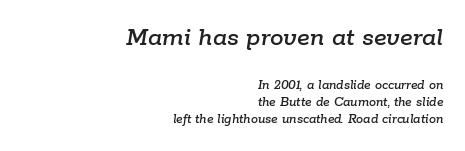
Here the glyphs are tracked normally, forming tight word shapes. Quick note: italic. Typesetter's note — upper block bumped up in size, lower block left smaller. A flush-right, rag-left setting is used for this passage. Lines of text with bare space underneath.
